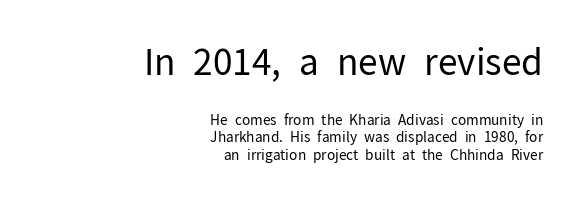
Q: Is the text bold? A: No.
Q: Is the text italic (slanted)? A: No, it is upright.
Q: Is the typeface a serif or a sans-serif typeface? A: Sans-serif.
Q: Is the text underlined? A: No.
Q: How is the paragraph aligned? A: Right-aligned.
Q: Is the spacing between letters normal or unusually wide? A: Normal.
Q: Which block of text is set in a larger size, the first (top) or the second (bottom)? A: The first (top) one.
Q: Width (condensed, normal, or wide)? A: Normal.
Q: Stroke contrast? A: Low.
Q: x-height? A: Medium.
Q: Monospaced? A: No.
